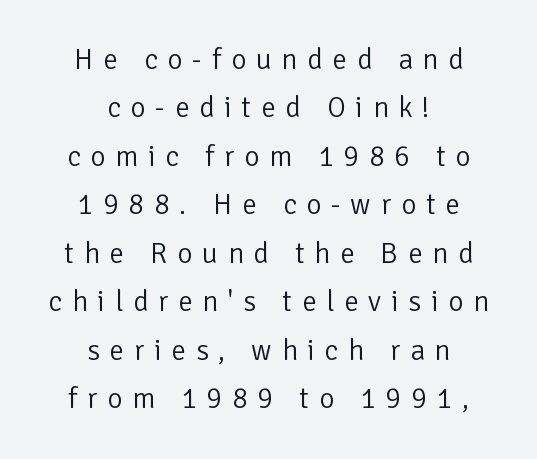
{"serif": "no", "italic": "no", "bold": "no", "weight": "light", "width": "normal", "stroke_contrast": "low", "x_height": "medium", "monospaced": "no", "underline": "no", "align": "center", "line_spacing": "normal", "line_spacing_ratio": 1.67, "letter_spacing": "wide", "letter_spacing_em": 0.34, "glyph_px": 29}
